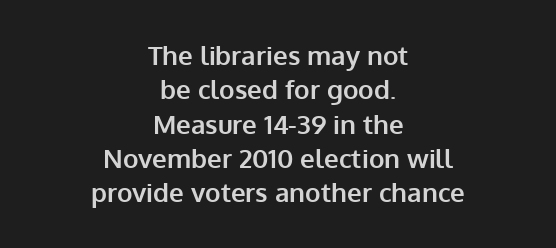
This sample uses an upright cut, with every glyph sitting square on the baseline. Rows of type keep a routine distance in the vertical direction. This rendering leaves character spacing at its baseline value. The strokes are fattened all the way to bold. Teacher's note: observe the equal gaps on both sides — that is centered alignment.
